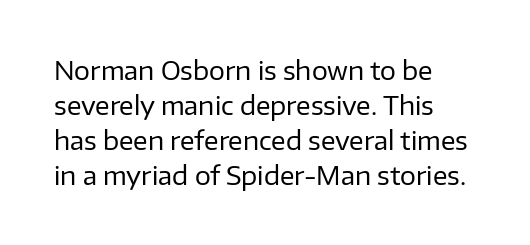
The image shows 25 px text type, upright; set left-aligned, normal line spacing (1.4x), normal letter spacing, not underlined.
